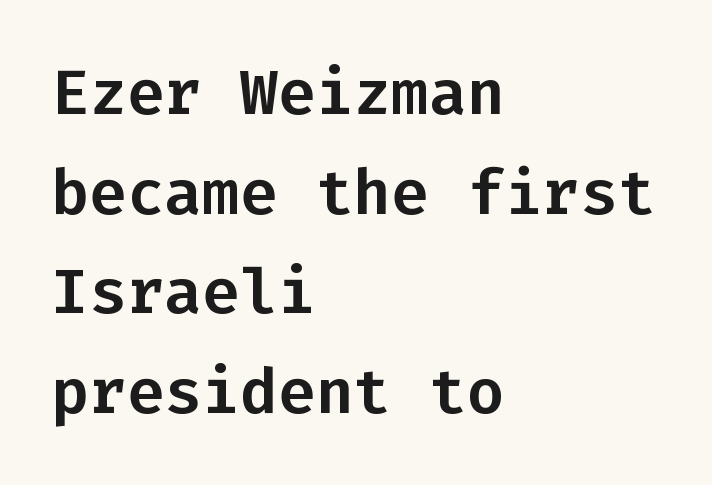
This rendering leaves character spacing at its baseline value. You can tell from the bare stems that sans-serif type was used. Quick note: underline off. Notice how the passage keeps a crisp vertical edge on the left only.
